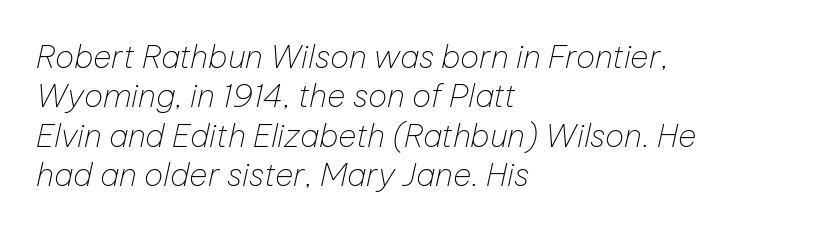
The image shows 32 px thin type, italic (leaning right); set left-aligned, line spacing 1.23x, normal letter spacing, not underlined; low stroke contrast and a medium x-height.
